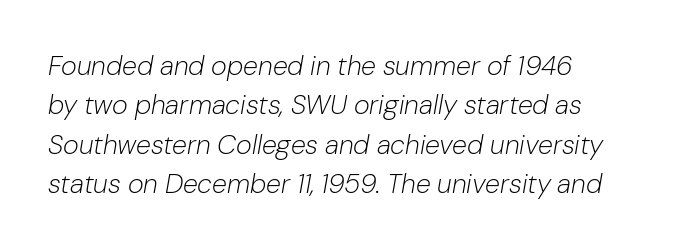
Q: Is the text bold? A: No.
Q: Is the text italic (slanted)? A: Yes, it leans right by about 10 degrees.
Q: Is the text underlined? A: No.
Q: How is the paragraph aligned? A: Left-aligned.
Q: Is the spacing between letters normal or unusually wide? A: Normal.
Q: Is the spacing between lines tight, normal or loose? A: Normal.
